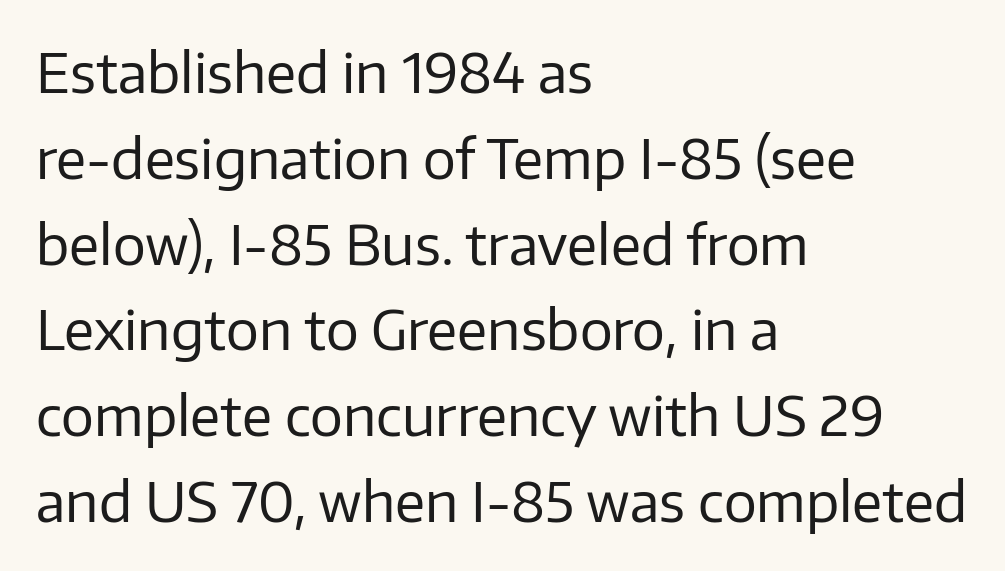
The image shows 55 px regular-weight sans-serif type, upright; set left-aligned, normal line spacing (1.56x), normal letter spacing, not underlined; low stroke contrast and a medium x-height.
